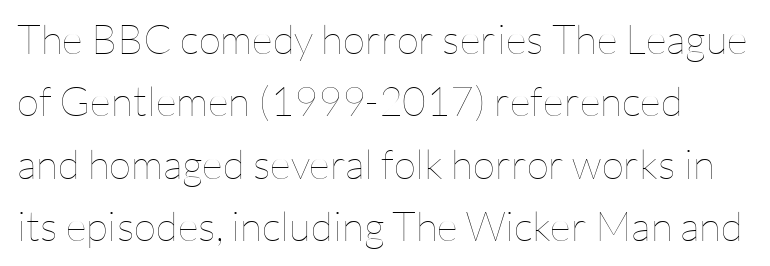
{"italic": "no", "bold": "no", "weight": "thin", "width": "normal", "stroke_contrast": "low", "x_height": "medium", "monospaced": "no", "underline": "no", "line_spacing": "normal", "line_spacing_ratio": 1.52, "letter_spacing": "normal", "letter_spacing_em": 0.0, "glyph_px": 41}
